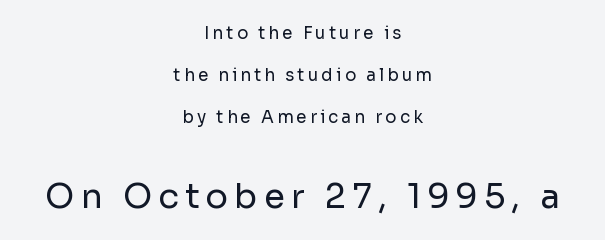
The text was rendered using a sans face with plain stroke endings. Italic? Not at all — the glyphs are vertical. Type without underlining. The cut favours lightness, reaching ordinary text weight at its darkest.
